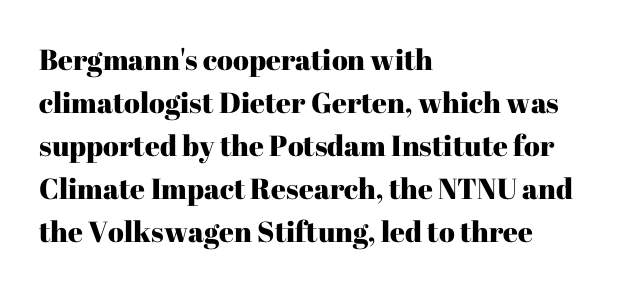
Each line starts at the same left margin while the right side varies. The passage shown stacks its lines at a standard gap. Honestly, the letter spacing is just normal — you wouldn't notice it. Letters rest on an invisible, unmarked baseline.
